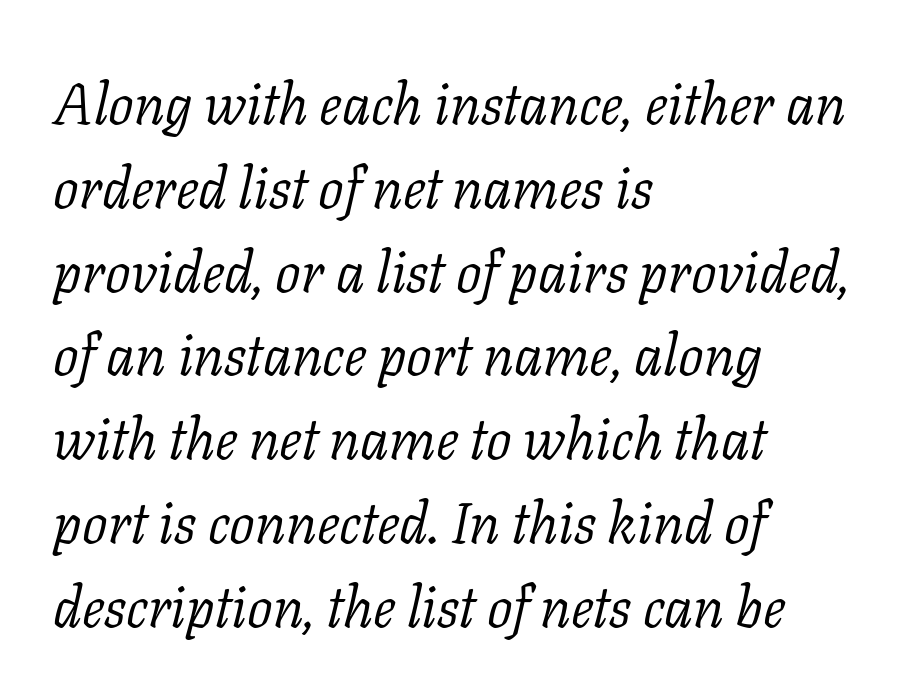
Think of a printed novel: that variable character pitch is what you see here. A normal amount of white space separates one row of letters from the next. The font sits on the lighter half of the weight spectrum, regular included. The foot of each line stays bare and open. The text block is weighted toward the left margin, trailing off unevenly rightward.
